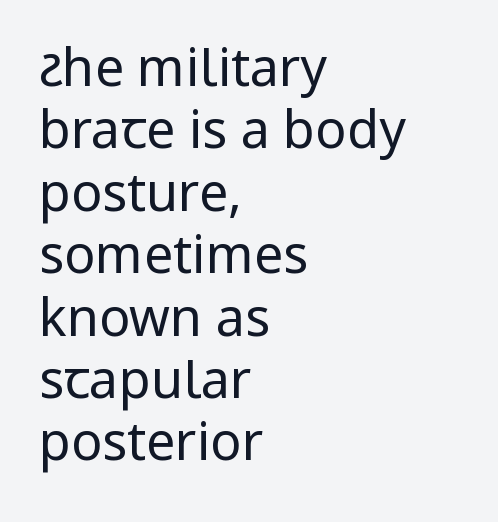
The rendering shows plain stroke endings on the letterforms — a sans-serif design. You could call the tracking neutral — neither tight nor loose. A bare baseline throughout the passage. No italicization has been applied; the sample stays upright. Summary of weight: not heavy and not bold. Is the block centered? No — it sits flush against the left margin.
